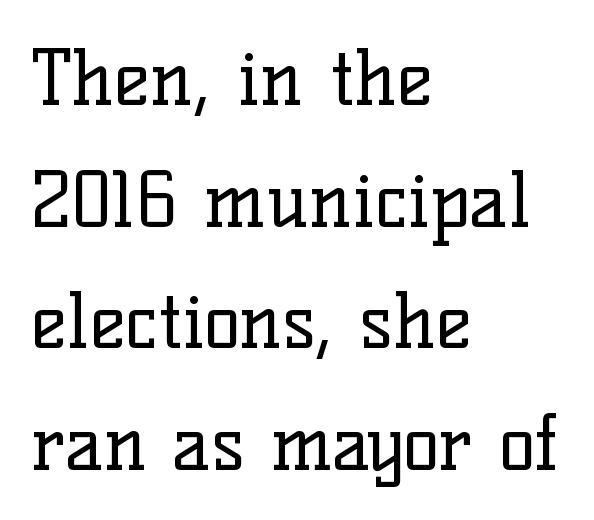
The image shows 76 px regular-weight serif type, upright; set left-aligned, normal line spacing (1.6x), normal letter spacing, not underlined; low stroke contrast and a medium x-height.
